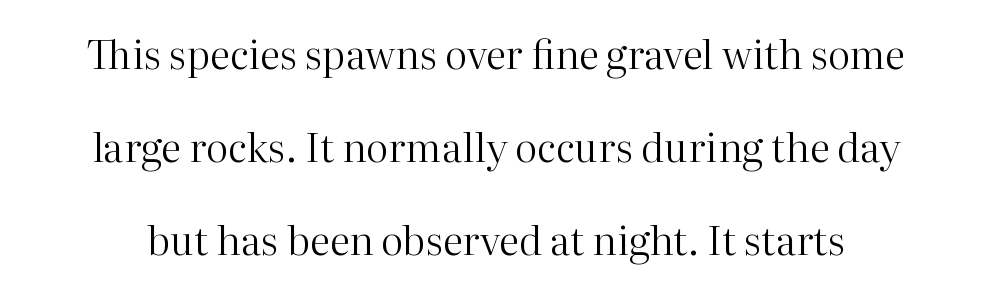
Characters remain perfectly vertical along every line. Tracking value appears to be zero — textbook default spacing. Letters have the restrained weight of plain body copy at most. Each new line begins a long way beneath the previous one. Look at the bottom of the vertical strokes: they flare into serifs here.
